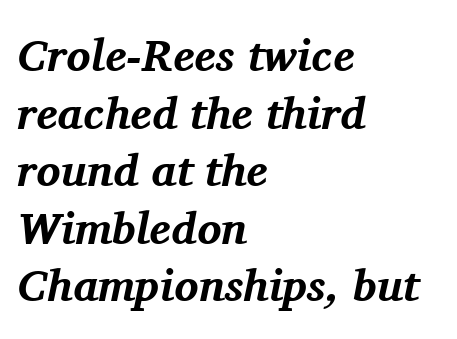
Q: Is the text bold? A: Yes.
Q: Is the text italic (slanted)? A: Yes, it leans right by about 11 degrees.
Q: Is the typeface a serif or a sans-serif typeface? A: Serif.
Q: Is the text underlined? A: No.
Q: How is the paragraph aligned? A: Left-aligned.
Q: Is the spacing between letters normal or unusually wide? A: Normal.
Q: Is the spacing between lines tight, normal or loose? A: Normal.
Q: Width (condensed, normal, or wide)? A: Normal.
Q: Stroke contrast? A: Medium.
Q: x-height? A: Medium.
Q: Monospaced? A: No.
